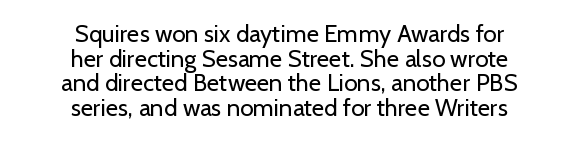
Q: Is the text bold? A: No.
Q: Is the text italic (slanted)? A: No, it is upright.
Q: Is the text underlined? A: No.
Q: How is the paragraph aligned? A: Centered.
Q: Is the spacing between letters normal or unusually wide? A: Normal.
Q: Is the spacing between lines tight, normal or loose? A: Tight.
